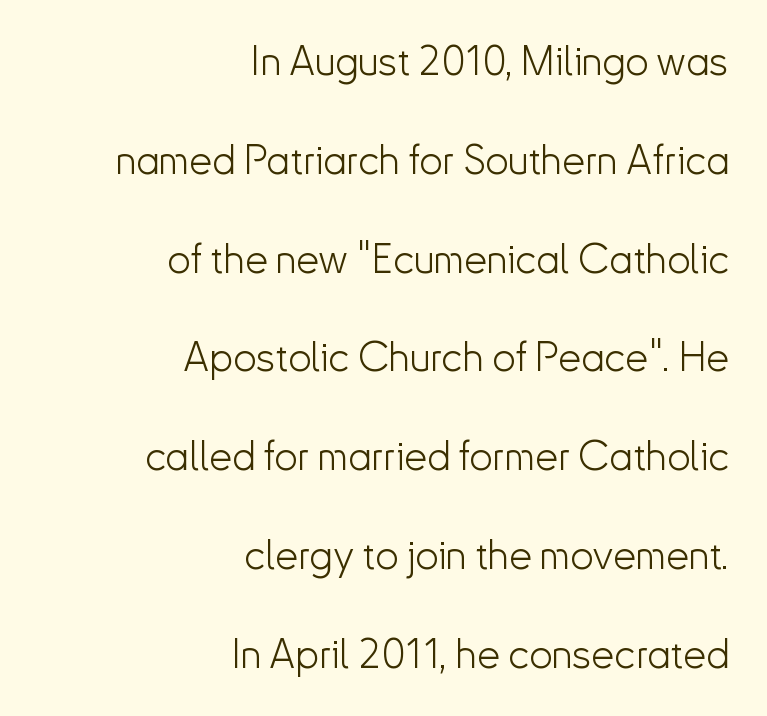
The image shows 41 px light sans-serif type, upright; set right-aligned, loose line spacing (2.41x), normal letter spacing, not underlined; low stroke contrast and a small x-height.
